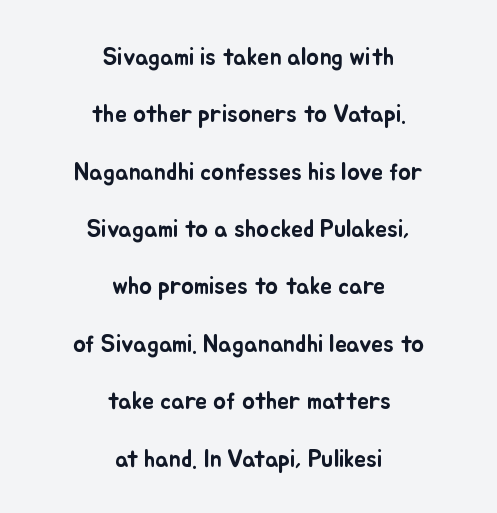
{"italic": "no", "underline": "no", "align": "center", "line_spacing": "loose", "line_spacing_ratio": 2.39, "letter_spacing": "normal", "letter_spacing_em": 0.0, "glyph_px": 24}
